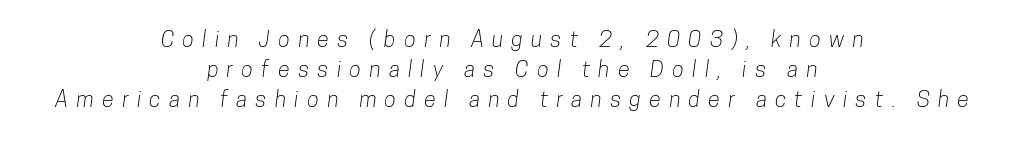
The image shows 22 px text type; set centered, normal line spacing (1.37x), unusually wide letter spacing (+0.37 em), not underlined.
